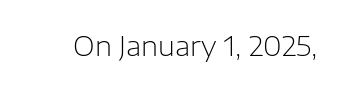
Has an underline been added? It has not. The type is set solid horizontally, with unmodified tracking. The characters are drawn with everyday or finer stroke widths. Every character sits straight up, as roman type does.
